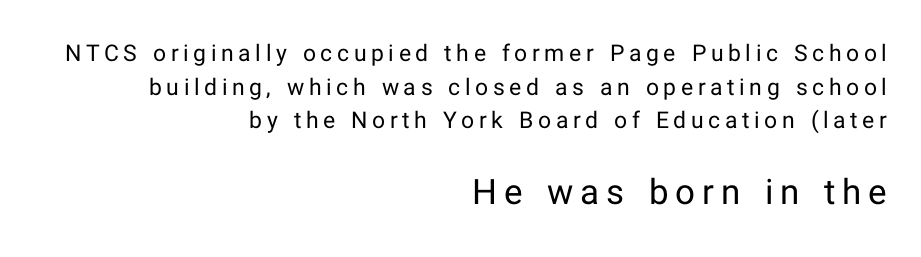
Q: Is the text bold? A: No.
Q: Is the text italic (slanted)? A: No, it is upright.
Q: Is the typeface a serif or a sans-serif typeface? A: Sans-serif.
Q: Is the text underlined? A: No.
Q: How is the paragraph aligned? A: Right-aligned.
Q: Is the spacing between letters normal or unusually wide? A: Unusually wide.
Q: Is the spacing between lines tight, normal or loose? A: Normal.
Q: Which block of text is set in a larger size, the first (top) or the second (bottom)? A: The second (bottom) one.
Q: Width (condensed, normal, or wide)? A: Normal.
Q: Stroke contrast? A: Low.
Q: x-height? A: Medium.
Q: Monospaced? A: No.
